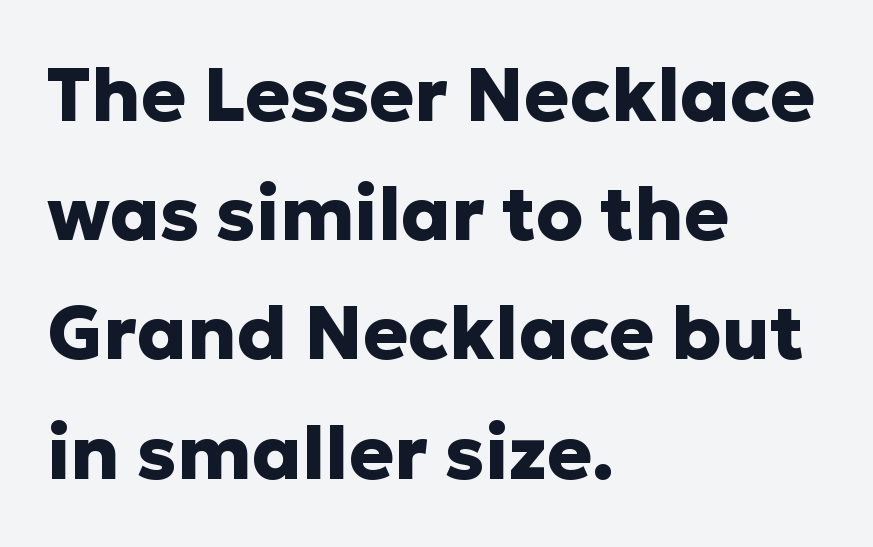
The image shows 75 px heavy sans-serif type, upright; set left-aligned, normal line spacing (1.59x), normal letter spacing, not underlined; low stroke contrast and a medium x-height.
